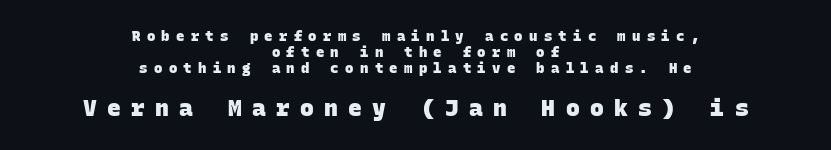
The gaps between neighbouring characters are conspicuously large. Heavy-handed strokes throughout: this text is bold. Top chunk: small. Bottom chunk: large. The foot of each line stays bare and open. Both edges are ragged and mirror each other, which tells us the setting is centered.
